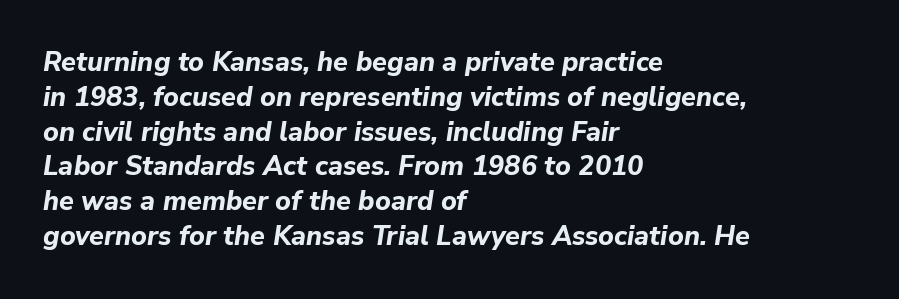
{"italic": "yes", "lean": "right", "slant_degrees": 9, "bold": "yes", "underline": "no", "align": "left", "line_spacing": "normal", "line_spacing_ratio": 1.29, "letter_spacing": "normal", "letter_spacing_em": 0.0, "glyph_px": 27}
